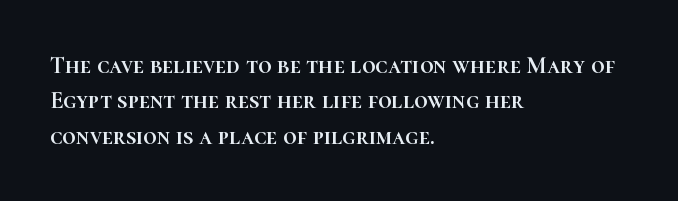
Q: Is the text italic (slanted)? A: No, it is upright.
Q: Is the text underlined? A: No.
Q: How is the paragraph aligned? A: Left-aligned.
Q: Is the spacing between letters normal or unusually wide? A: Normal.
Q: Is the spacing between lines tight, normal or loose? A: Normal.
